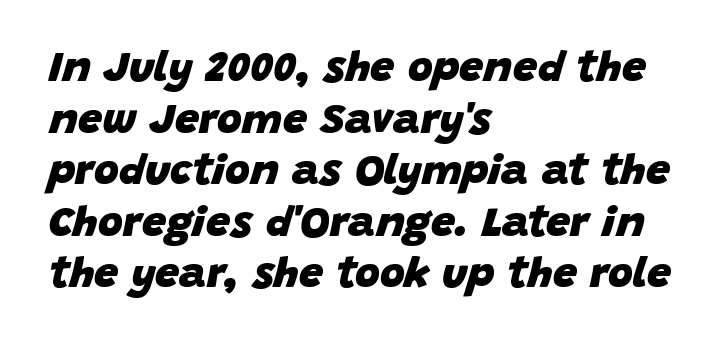
Honestly, there is no underline to notice here at all. The line texture is even and compact thanks to regular tracking. The face used here is proportionally spaced, like ordinary book or web type. Leftover space on each line is placed entirely after the last word. Each glyph is drawn with heavy, bold strokes.
